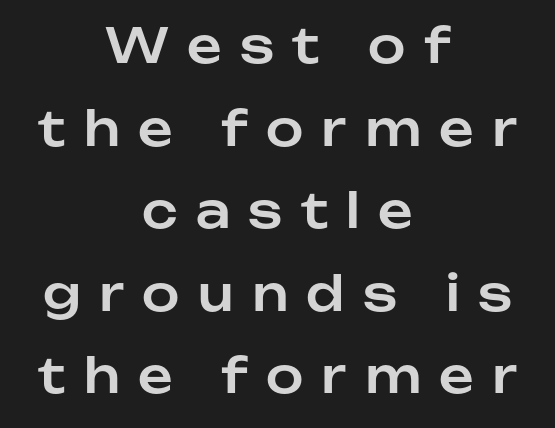
{"serif": "no", "italic": "no", "width": "normal", "stroke_contrast": "low", "x_height": "medium", "monospaced": "no", "underline": "no", "align": "center", "line_spacing_ratio": 1.72, "letter_spacing": "wide", "letter_spacing_em": 0.38, "glyph_px": 48}
